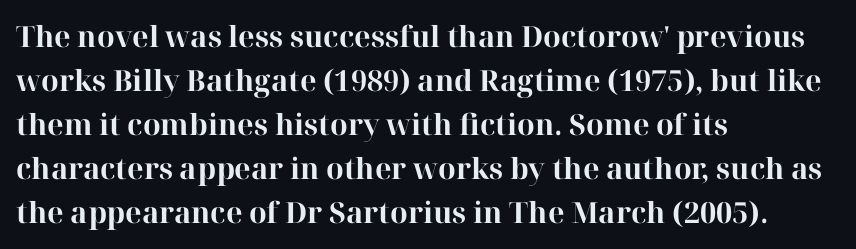
Q: Is the text bold? A: Yes.
Q: Is the text italic (slanted)? A: No, it is upright.
Q: Is the typeface a serif or a sans-serif typeface? A: Serif.
Q: Is the text underlined? A: No.
Q: How is the paragraph aligned? A: Left-aligned.
Q: Is the spacing between letters normal or unusually wide? A: Normal.
Q: Is the spacing between lines tight, normal or loose? A: Normal.
Q: Width (condensed, normal, or wide)? A: Normal.
Q: Stroke contrast? A: High.
Q: x-height? A: Medium.
Q: Monospaced? A: No.
